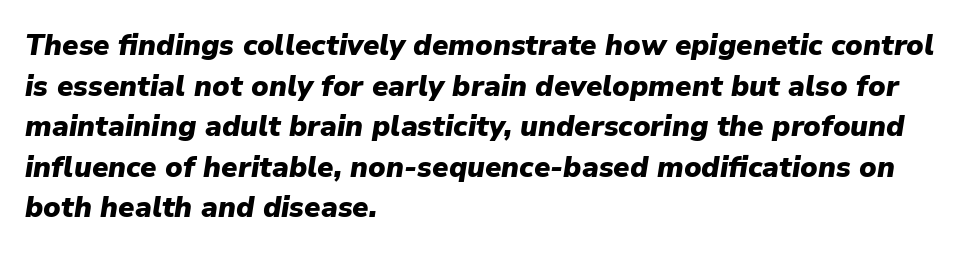
The image shows 29 px heavy type, italic (leaning right); set left-aligned, normal line spacing (1.4x), normal letter spacing, not underlined; low stroke contrast and a medium x-height.
